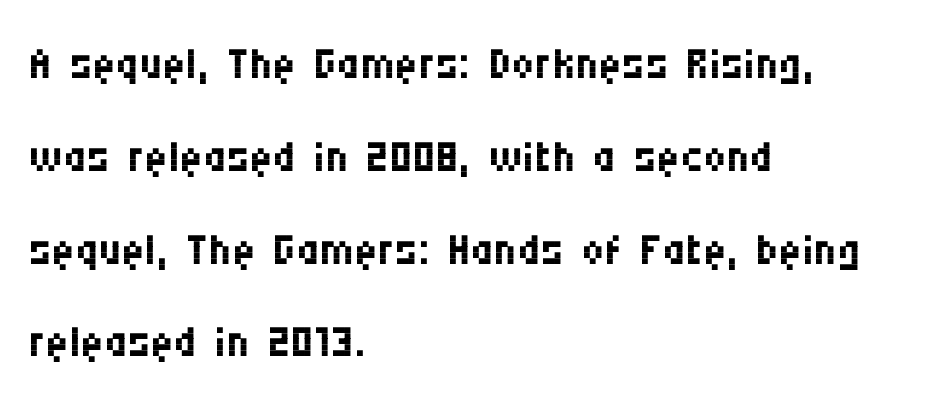
{"serif": "no", "italic": "no", "bold": "no", "weight": "regular", "width": "condensed", "stroke_contrast": "medium", "x_height": "large", "monospaced": "no", "underline": "no", "align": "left", "line_spacing": "normal", "line_spacing_ratio": 1.45, "letter_spacing": "normal", "letter_spacing_em": 0.0, "glyph_px": 64}
